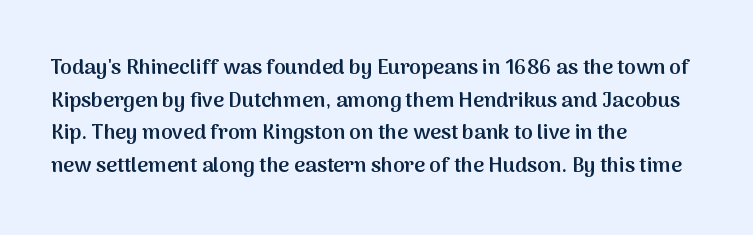
{"italic": "no", "bold": "semi", "underline": "no", "align": "left", "line_spacing": "normal", "line_spacing_ratio": 1.55, "letter_spacing": "normal", "letter_spacing_em": 0.0, "glyph_px": 21}
